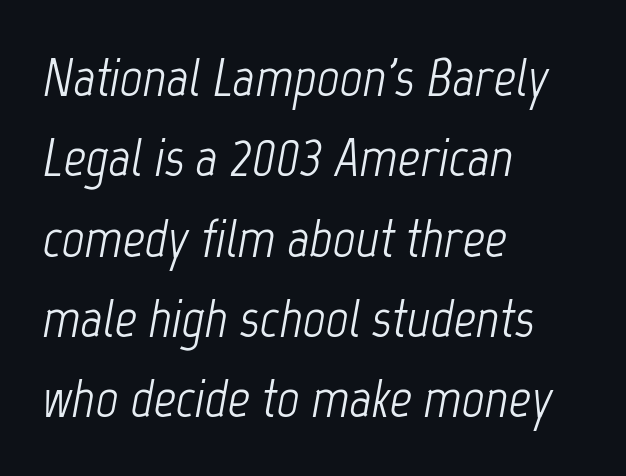
Clear beneath every line of the passage. All the whitespace from short lines collects on the right. The weight would be labelled regular, book, light, or lighter still. In terms of leading, this rendering sits right in the middle. The type is set solid horizontally, with unmodified tracking. Designer's note — italics engaged.
